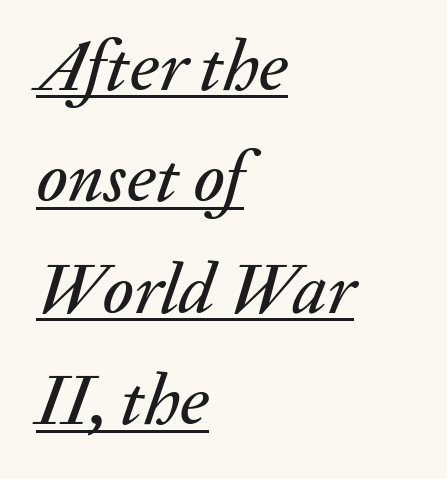
{"italic": "yes", "lean": "right", "slant_degrees": 20, "width": "normal", "stroke_contrast": "medium", "x_height": "medium", "monospaced": "no", "underline": "yes", "align": "left", "line_spacing": "normal", "line_spacing_ratio": 1.57, "letter_spacing": "normal", "letter_spacing_em": 0.0, "glyph_px": 71}
